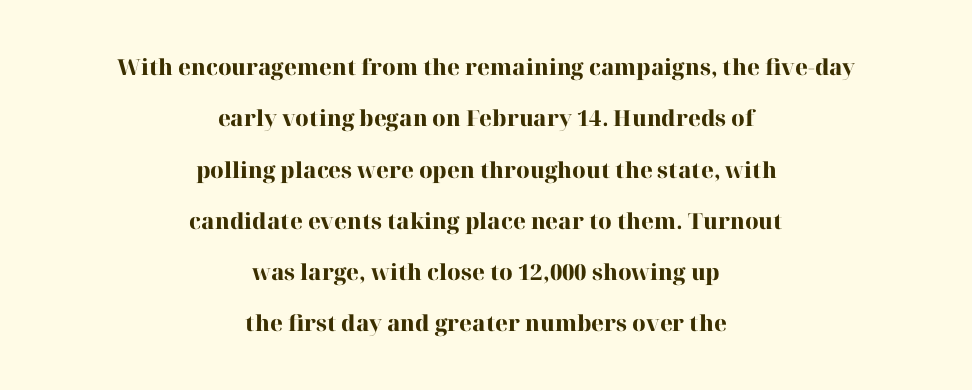
The leading is generous, giving the passage an open texture. The foot of each line stays bare and open. The lines are quadded center. On the weight axis this lands at bold, roughly 700.
